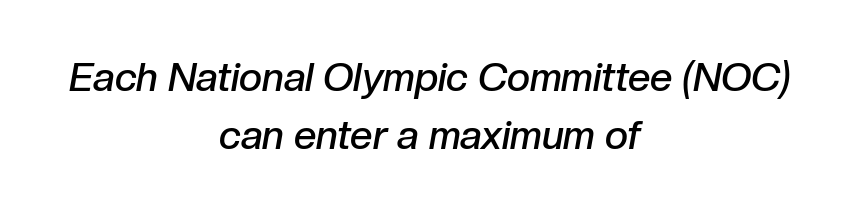
The image shows 40 px semibold type, italic (leaning right); set centered, normal line spacing (1.46x), normal letter spacing, not underlined; low stroke contrast and a medium x-height.
